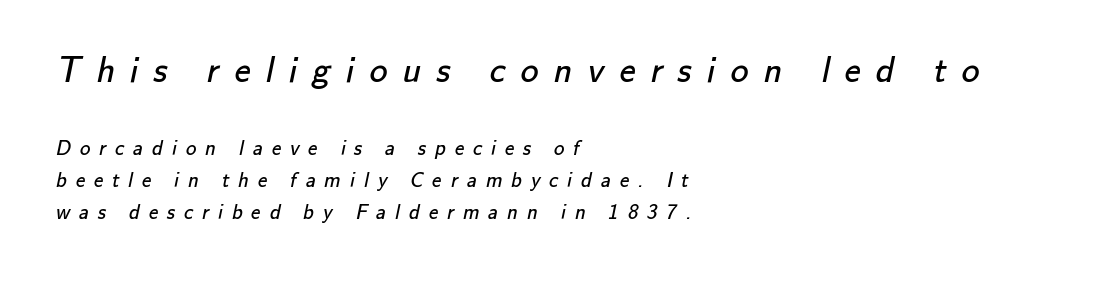
Q: Is the text bold? A: No.
Q: Is the typeface a serif or a sans-serif typeface? A: Sans-serif.
Q: Is the text underlined? A: No.
Q: How is the paragraph aligned? A: Left-aligned.
Q: Is the spacing between letters normal or unusually wide? A: Unusually wide.
Q: Is the spacing between lines tight, normal or loose? A: Normal.
Q: Which block of text is set in a larger size, the first (top) or the second (bottom)? A: The first (top) one.
Q: Width (condensed, normal, or wide)? A: Normal.
Q: Stroke contrast? A: Low.
Q: x-height? A: Small.
Q: Monospaced? A: No.
